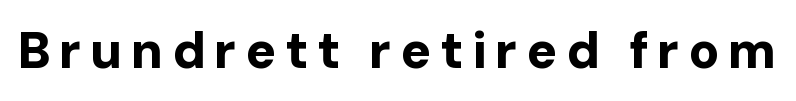
The image shows 51 px bold sans-serif type, upright; set not underlined; low stroke contrast and a medium x-height.
